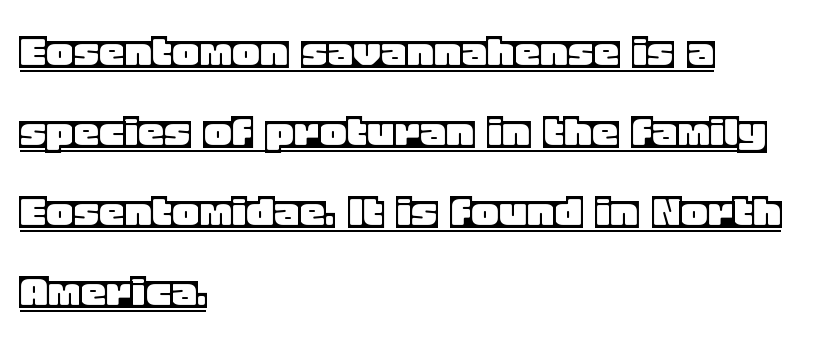
{"italic": "no", "width": "normal", "x_height": "large", "monospaced": "no", "underline": "yes", "align": "left", "line_spacing": "normal", "line_spacing_ratio": 1.54, "letter_spacing": "normal", "letter_spacing_em": 0.0, "glyph_px": 52}
